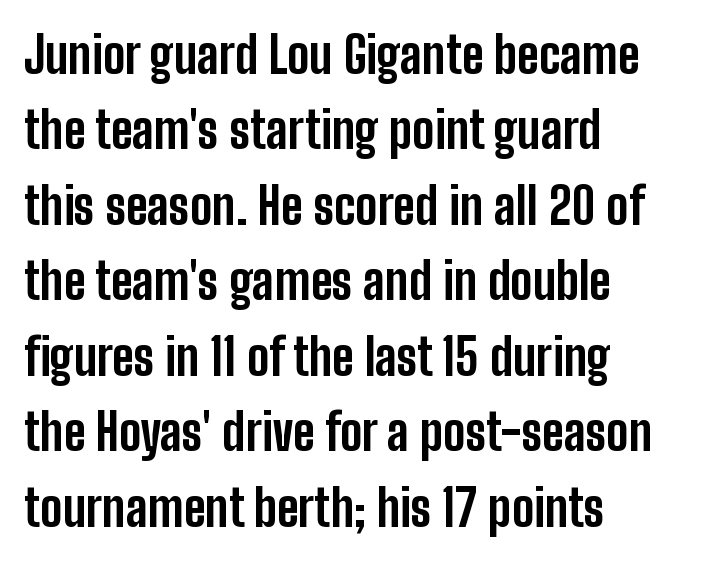
The image shows 50 px bold, condensed sans-serif type, upright; set left-aligned, normal line spacing (1.51x), normal letter spacing, not underlined; low stroke contrast and a medium x-height.
